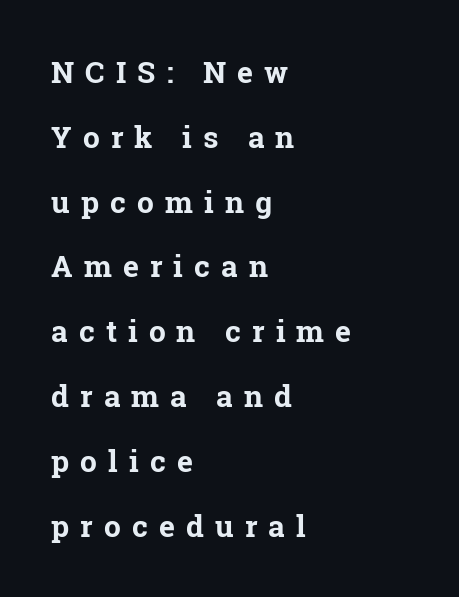
Q: Is the text bold? A: Yes.
Q: Is the text italic (slanted)? A: No, it is upright.
Q: Is the typeface a serif or a sans-serif typeface? A: Serif.
Q: Is the text underlined? A: No.
Q: How is the paragraph aligned? A: Left-aligned.
Q: Is the spacing between letters normal or unusually wide? A: Unusually wide.
Q: Is the spacing between lines tight, normal or loose? A: Loose.
Q: Width (condensed, normal, or wide)? A: Normal.
Q: Stroke contrast? A: Low.
Q: x-height? A: Medium.
Q: Monospaced? A: No.
